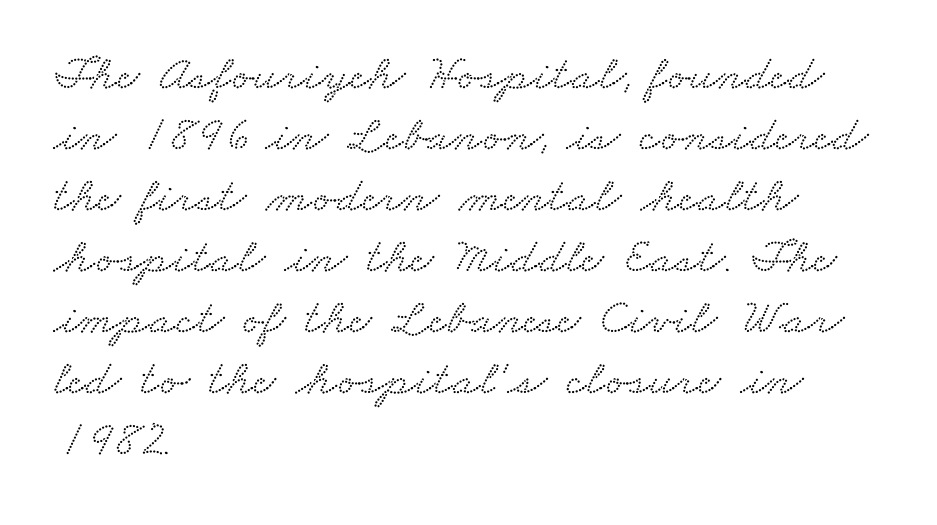
{"width": "wide", "stroke_contrast": "low", "x_height": "small", "monospaced": "no", "underline": "no", "align": "left", "line_spacing_ratio": 1.22, "letter_spacing": "normal", "letter_spacing_em": 0.0, "glyph_px": 50}
